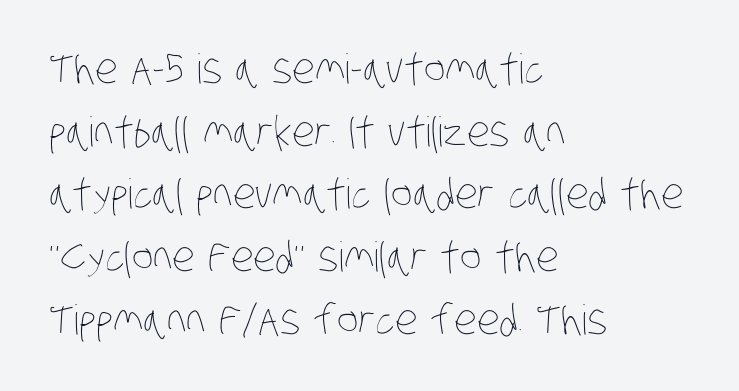
The image shows 41 px thin, condensed type; set left-aligned, normal line spacing (1.53x), normal letter spacing, not underlined; low stroke contrast and a large x-height.
